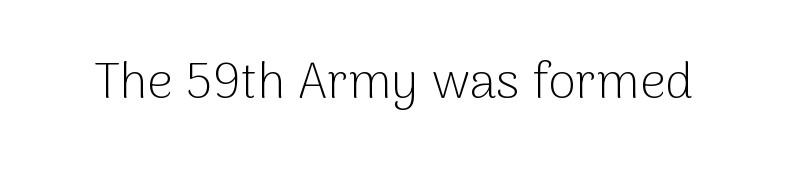
Q: Is the text bold? A: No.
Q: Is the text italic (slanted)? A: No, it is upright.
Q: Is the typeface a serif or a sans-serif typeface? A: Sans-serif.
Q: Is the text underlined? A: No.
Q: Is the spacing between letters normal or unusually wide? A: Normal.
Q: Width (condensed, normal, or wide)? A: Normal.
Q: Stroke contrast? A: Low.
Q: x-height? A: Medium.
Q: Monospaced? A: No.
